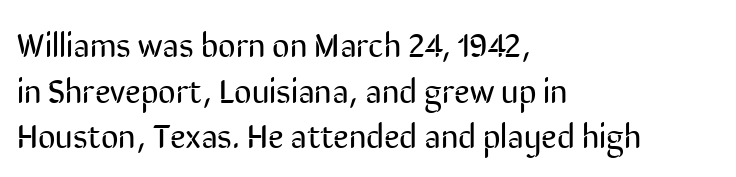
{"serif": "no", "italic": "no", "bold": "no", "weight": "regular", "width": "condensed", "stroke_contrast": "low", "x_height": "medium", "monospaced": "no", "underline": "no", "align": "left", "line_spacing": "normal", "line_spacing_ratio": 1.34, "letter_spacing": "normal", "letter_spacing_em": 0.0, "glyph_px": 34}
